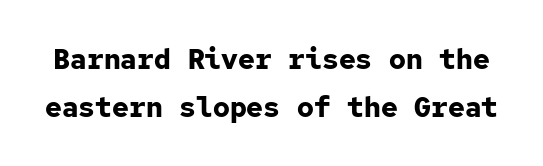
Q: Is the text bold? A: Yes.
Q: Is the text italic (slanted)? A: No, it is upright.
Q: Is the typeface a serif or a sans-serif typeface? A: Sans-serif.
Q: Is the text underlined? A: No.
Q: Is the spacing between letters normal or unusually wide? A: Normal.
Q: Is the spacing between lines tight, normal or loose? A: Normal.
Q: Width (condensed, normal, or wide)? A: Normal.
Q: Stroke contrast? A: Low.
Q: x-height? A: Medium.
Q: Monospaced? A: Yes.
